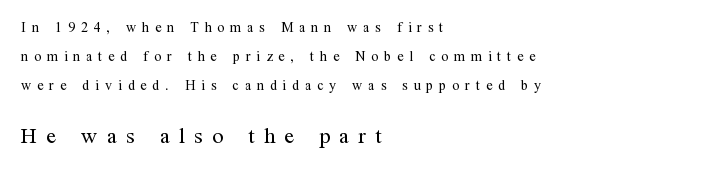
The image shows 22 px text type, upright; set left-aligned, loose line spacing (2.06x), unusually wide letter spacing (+0.42 em), not underlined; the second (bottom) block is 1.57x larger.
